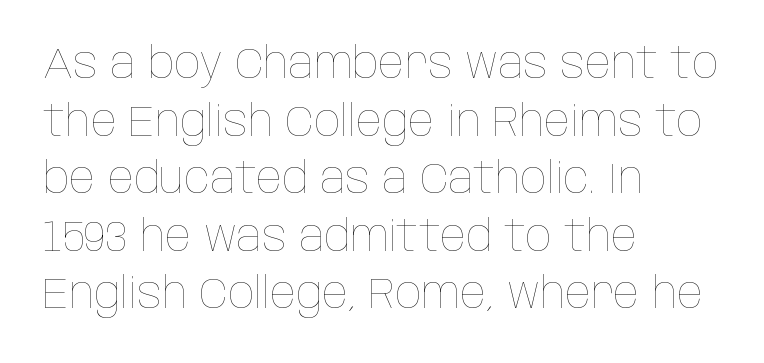
Think of a printed novel: that variable character pitch is what you see here. Students, note that the glyphs here touch the page at normal intervals. No word sits above an underline. A typesetter would call this leading conventional body-copy spacing.
